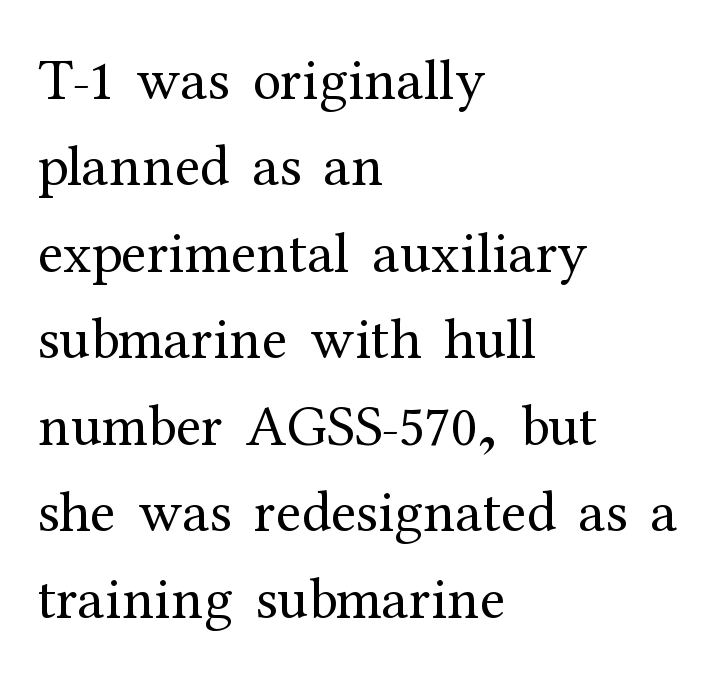
Style check: upright. The foot of each line stays bare and open. Is the block centered? No — it sits flush against the left margin. Students, note that the glyphs here touch the page at normal intervals.
